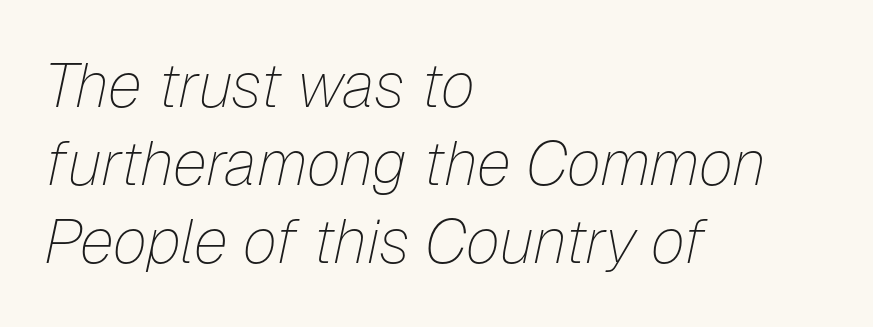
The image shows 62 px thin type, italic (leaning right); set left-aligned, normal line spacing (1.26x), normal letter spacing, not underlined; low stroke contrast and a medium x-height.
